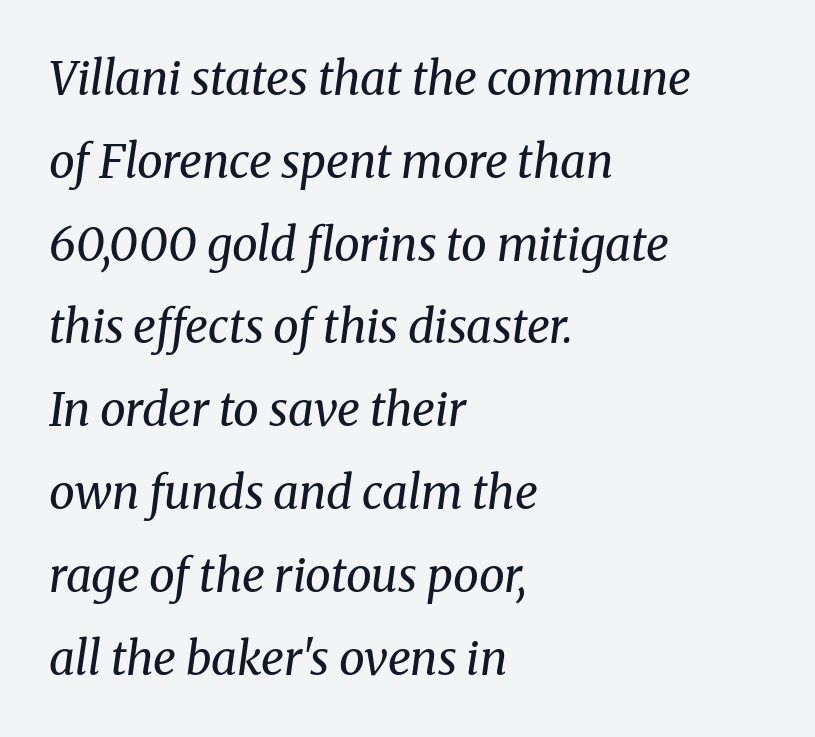
Think of a printed novel: that variable character pitch is what you see here. Each stroke keeps to a modest, everyday thickness or less. In terms of letterform style, serifs are clearly present. These lines stack with their left ends in a neat column. The text carries the slant typical of an italic or oblique font.
